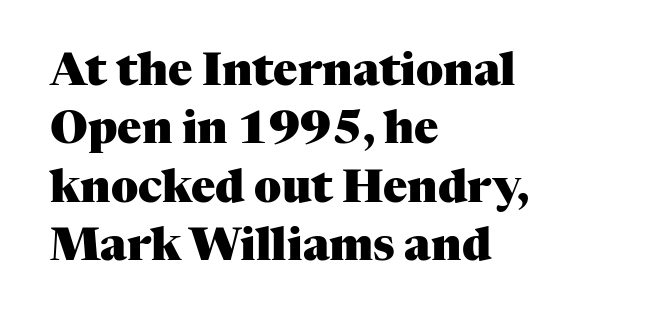
{"serif": "yes", "italic": "no", "bold": "yes", "weight": "heavy", "width": "normal", "stroke_contrast": "medium", "x_height": "medium", "monospaced": "no", "underline": "no", "align": "left", "line_spacing": "normal", "line_spacing_ratio": 1.3, "letter_spacing": "normal", "letter_spacing_em": 0.0, "glyph_px": 45}
